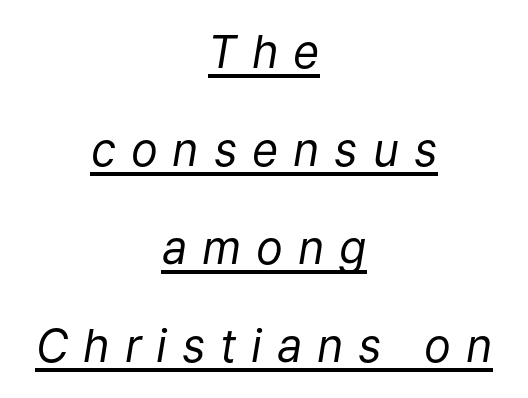
{"italic": "yes", "lean": "right", "slant_degrees": 9, "bold": "no", "weight": "regular", "width": "normal", "stroke_contrast": "low", "x_height": "medium", "monospaced": "no", "underline": "yes", "align": "center", "line_spacing": "loose", "line_spacing_ratio": 2.18, "letter_spacing": "wide", "letter_spacing_em": 0.33, "glyph_px": 45}
